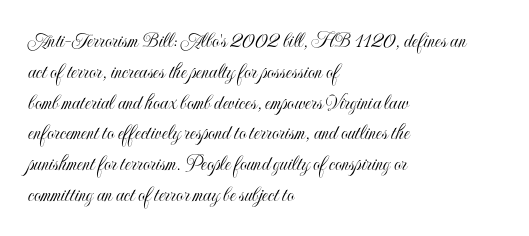
Q: Is the text italic (slanted)? A: Yes.
Q: Is the text underlined? A: No.
Q: How is the paragraph aligned? A: Left-aligned.
Q: Is the spacing between letters normal or unusually wide? A: Normal.
Q: Is the spacing between lines tight, normal or loose? A: Normal.
